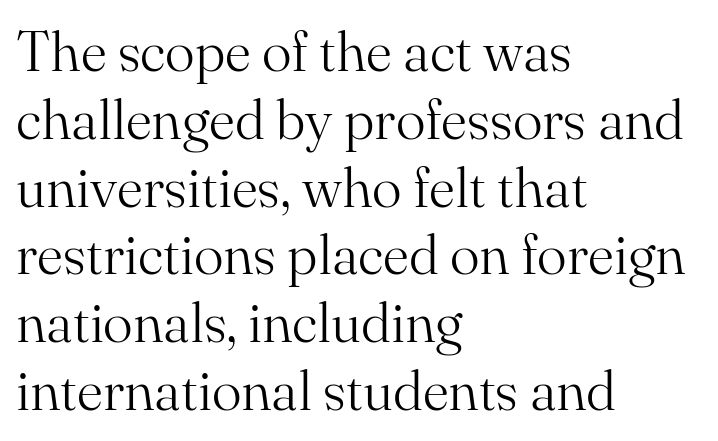
Q: Is the text bold? A: No.
Q: Is the text italic (slanted)? A: No, it is upright.
Q: Is the typeface a serif or a sans-serif typeface? A: Serif.
Q: Is the text underlined? A: No.
Q: How is the paragraph aligned? A: Left-aligned.
Q: Is the spacing between letters normal or unusually wide? A: Normal.
Q: Width (condensed, normal, or wide)? A: Normal.
Q: Stroke contrast? A: Medium.
Q: x-height? A: Small.
Q: Monospaced? A: No.
